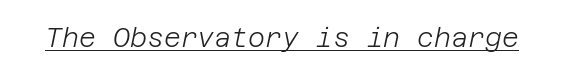
Q: Is the text bold? A: No.
Q: Is the text italic (slanted)? A: Yes, it leans right by about 12 degrees.
Q: Is the text underlined? A: Yes.
Q: Is the spacing between letters normal or unusually wide? A: Normal.
